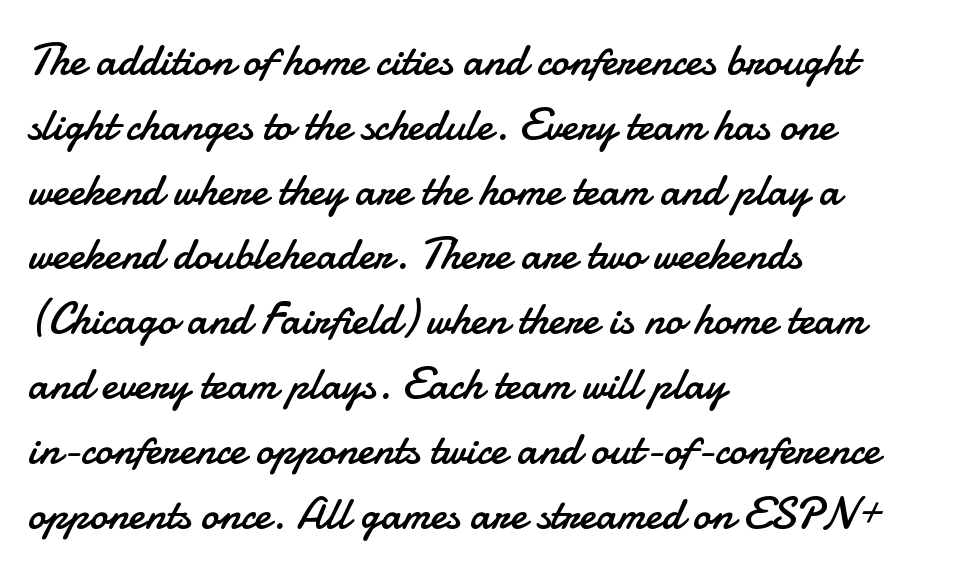
Q: Is the text bold? A: No.
Q: Is the text italic (slanted)? A: Yes.
Q: Is the typeface a serif or a sans-serif typeface? A: Sans-serif.
Q: Is the text underlined? A: No.
Q: How is the paragraph aligned? A: Left-aligned.
Q: Is the spacing between letters normal or unusually wide? A: Normal.
Q: Is the spacing between lines tight, normal or loose? A: Normal.
Q: Width (condensed, normal, or wide)? A: Normal.
Q: Stroke contrast? A: Low.
Q: x-height? A: Small.
Q: Monospaced? A: No.
